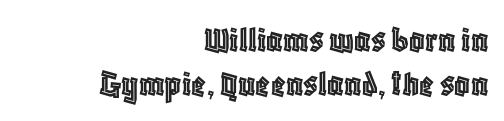
This is roman type, the default non-slanted kind. Leading: reduced. What stands out about the letter spacing? Nothing — it is the standard amount. Looks like regular typesetting: each glyph gets only the width it needs. Beneath every word, the page is bare.
